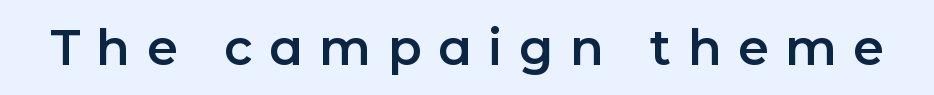
{"serif": "no", "italic": "no", "width": "normal", "stroke_contrast": "low", "x_height": "medium", "monospaced": "no", "underline": "no", "letter_spacing": "wide", "letter_spacing_em": 0.34, "glyph_px": 49}
